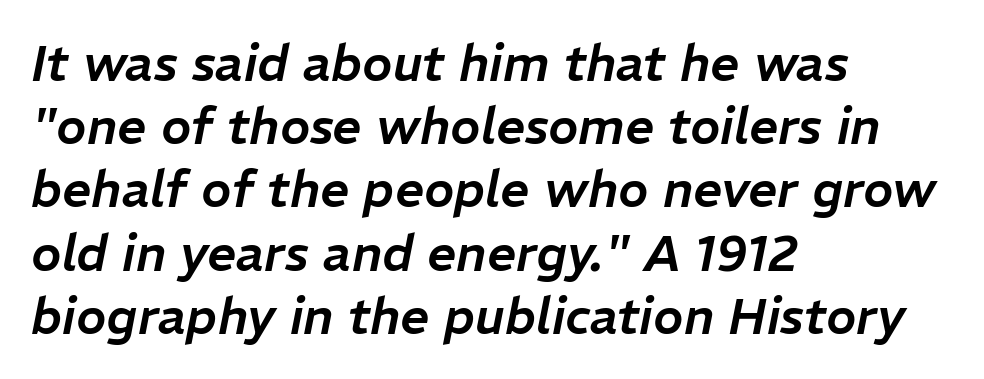
The typography opts for an oblique posture over an upright one. Descenders are the only things crossing below the line. Casual observation: everything's shoved over to the left. Words appear dense and cohesive because spacing is normal. Varying glyph widths throughout — classic text-font behaviour.
